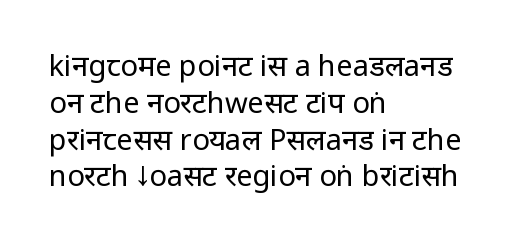
Q: Is the text bold? A: No.
Q: Is the text italic (slanted)? A: No, it is upright.
Q: Is the typeface a serif or a sans-serif typeface? A: Sans-serif.
Q: Is the text underlined? A: No.
Q: How is the paragraph aligned? A: Left-aligned.
Q: Is the spacing between letters normal or unusually wide? A: Normal.
Q: Is the spacing between lines tight, normal or loose? A: Normal.
Q: Width (condensed, normal, or wide)? A: Condensed.
Q: Stroke contrast? A: Low.
Q: x-height? A: Large.
Q: Monospaced? A: No.
